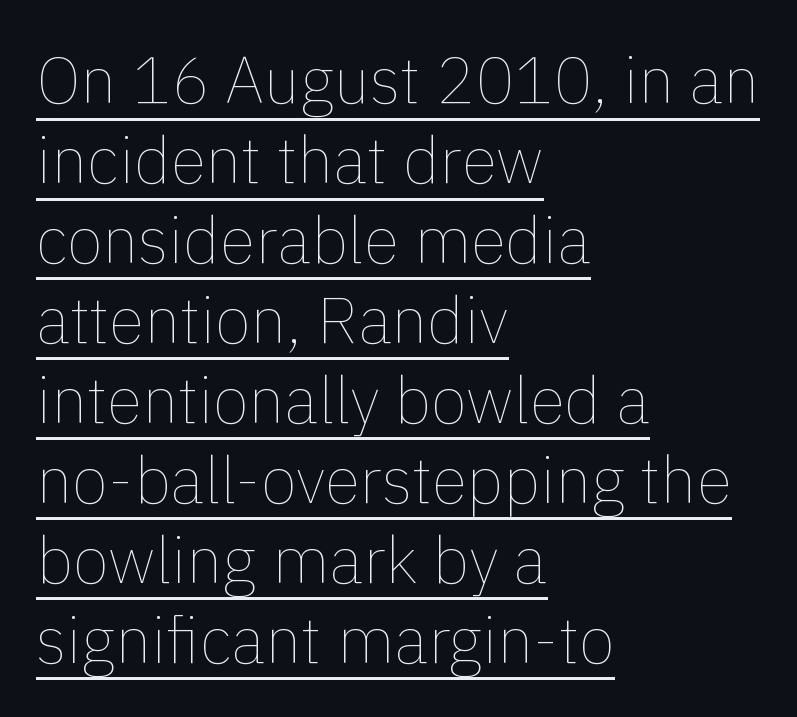
Looks like regular typesetting: each glyph gets only the width it needs. There is no visible air inserted between adjacent glyphs. Does a line run under the words? Yes, clearly. Style check: upright. Ink coverage per letter is moderate at most. A student would call this left alignment; a typographer would say flush left, rag right.
